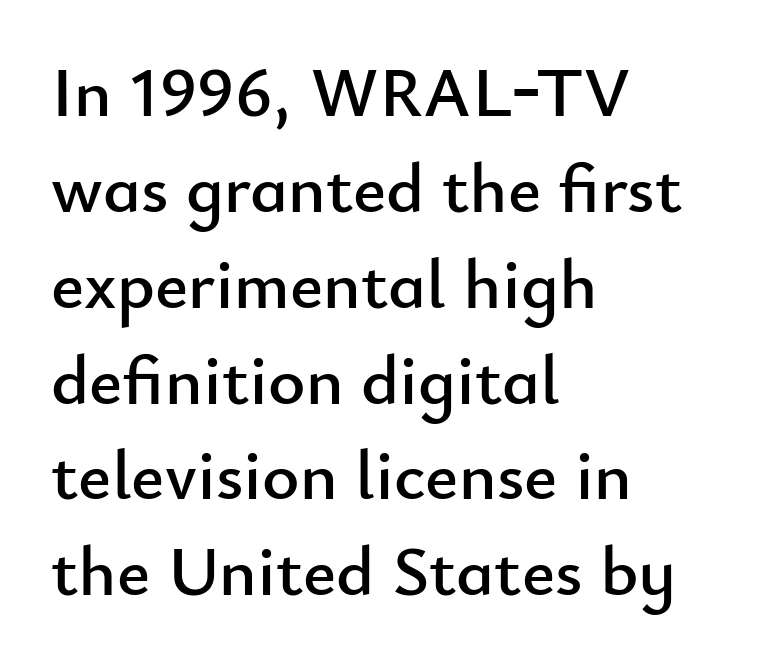
The image shows 71 px sans-serif type, upright; set left-aligned, normal line spacing (1.35x), normal letter spacing, not underlined; low stroke contrast and a small x-height.
